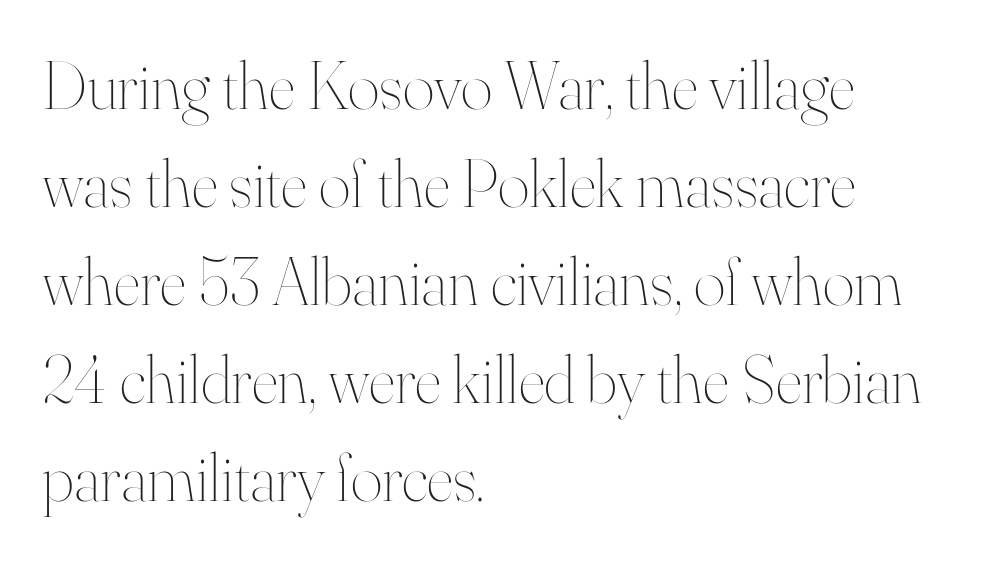
{"italic": "no", "bold": "no", "weight": "thin", "width": "normal", "stroke_contrast": "high", "x_height": "small", "monospaced": "no", "underline": "no", "align": "left", "line_spacing": "normal", "line_spacing_ratio": 1.44, "letter_spacing": "normal", "letter_spacing_em": 0.0, "glyph_px": 68}
